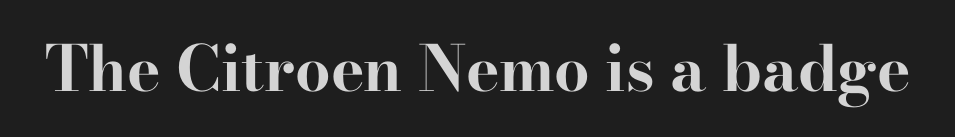
The image shows 63 px bold, wide serif type, upright; set normal letter spacing, not underlined; high stroke contrast and a small x-height.
